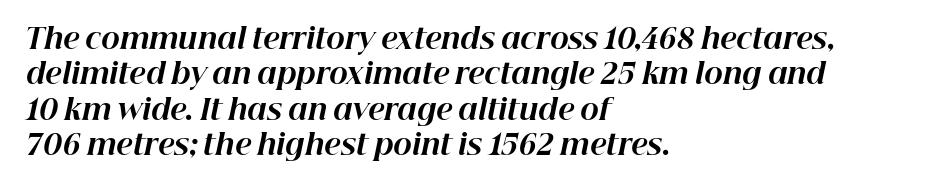
The image shows 28 px bold type, italic (leaning right); set left-aligned, normal line spacing (1.26x), normal letter spacing, not underlined; high stroke contrast and a medium x-height.
